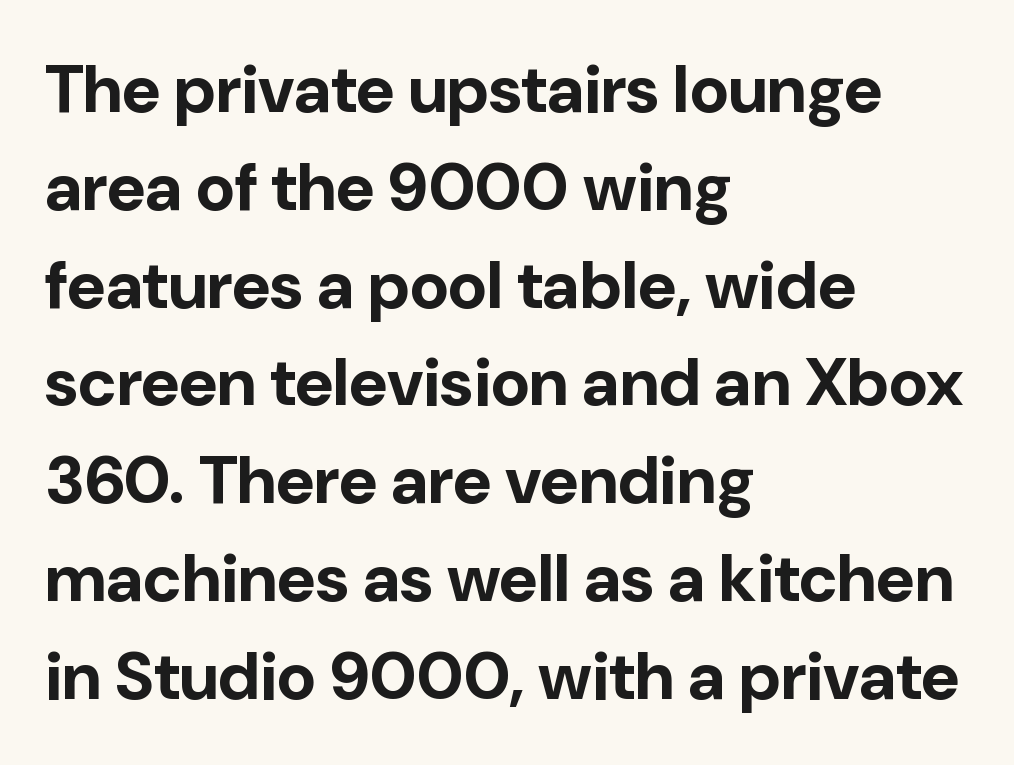
The image shows 67 px bold sans-serif type, upright; set left-aligned, normal line spacing (1.46x), normal letter spacing, not underlined; low stroke contrast and a medium x-height.
